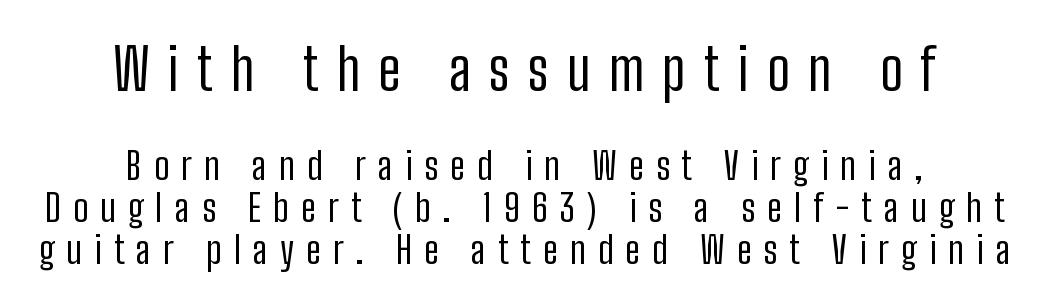
The image shows 57 px regular-weight, condensed sans-serif type, upright; set centered, tight line spacing (1.1x), unusually wide letter spacing (+0.32 em), not underlined; the first (top) block is 1.5x larger; low stroke contrast and a medium x-height.
